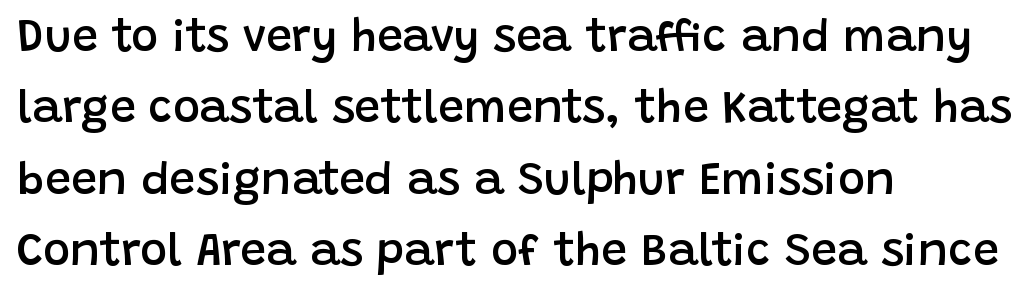
Q: Is the text bold? A: Semi-bold.
Q: Is the text italic (slanted)? A: No, it is upright.
Q: Is the typeface a serif or a sans-serif typeface? A: Sans-serif.
Q: Is the text underlined? A: No.
Q: How is the paragraph aligned? A: Left-aligned.
Q: Is the spacing between letters normal or unusually wide? A: Normal.
Q: Is the spacing between lines tight, normal or loose? A: Normal.
Q: Width (condensed, normal, or wide)? A: Normal.
Q: Stroke contrast? A: Low.
Q: x-height? A: Large.
Q: Monospaced? A: No.
